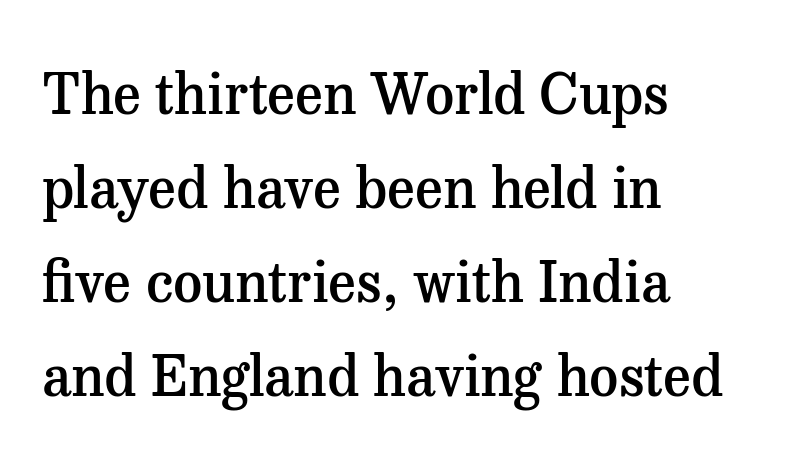
The image shows 57 px semibold serif type, upright; set left-aligned, normal line spacing (1.65x), normal letter spacing, not underlined; medium stroke contrast and a medium x-height.
